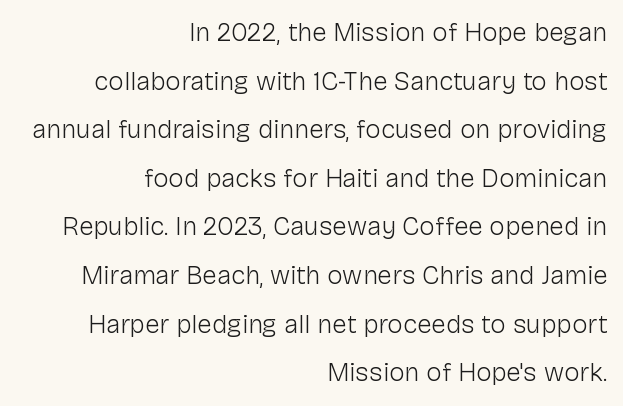
{"italic": "no", "bold": "no", "underline": "no", "align": "right", "line_spacing_ratio": 1.87, "letter_spacing": "normal", "letter_spacing_em": 0.0, "glyph_px": 26}
